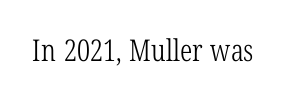
Q: Is the text bold? A: No.
Q: Is the text italic (slanted)? A: No, it is upright.
Q: Is the typeface a serif or a sans-serif typeface? A: Serif.
Q: Is the text underlined? A: No.
Q: Is the spacing between letters normal or unusually wide? A: Normal.
Q: Width (condensed, normal, or wide)? A: Condensed.
Q: Stroke contrast? A: Low.
Q: x-height? A: Medium.
Q: Monospaced? A: No.
